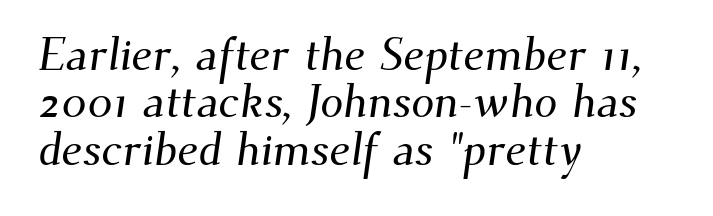
The image shows 46 px serif type; set left-aligned, tight line spacing (1.03x), normal letter spacing, not underlined; medium stroke contrast and a small x-height.
